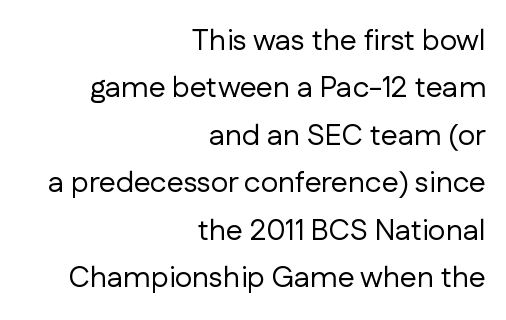
Q: Is the text bold? A: No.
Q: Is the text italic (slanted)? A: No, it is upright.
Q: Is the typeface a serif or a sans-serif typeface? A: Sans-serif.
Q: Is the text underlined? A: No.
Q: How is the paragraph aligned? A: Right-aligned.
Q: Is the spacing between letters normal or unusually wide? A: Normal.
Q: Is the spacing between lines tight, normal or loose? A: Normal.
Q: Width (condensed, normal, or wide)? A: Normal.
Q: Stroke contrast? A: Low.
Q: x-height? A: Medium.
Q: Monospaced? A: No.
